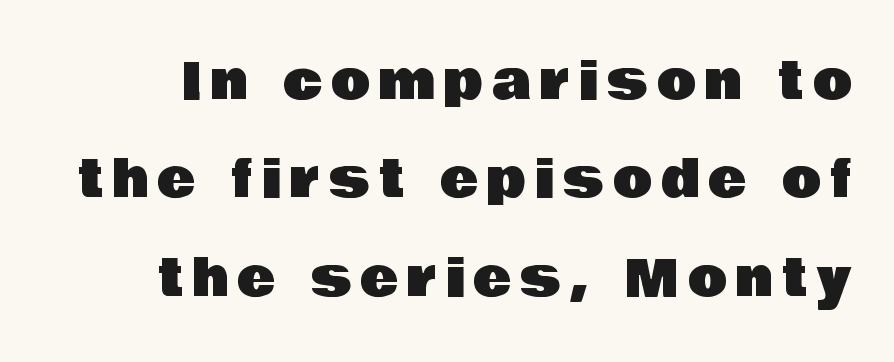
The image shows 51 px sans-serif type, upright; set loose line spacing (1.93x), not underlined; low stroke contrast and a large x-height.
